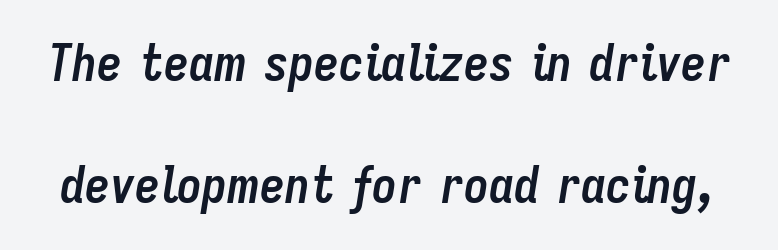
Letters rest on an invisible, unmarked baseline. Plenty of ink on the page — the face is bold. You could not count columns in this text — the font is proportionally spaced. Vertical spacing — loose. If you drew a line through each stem, it would be angled.
